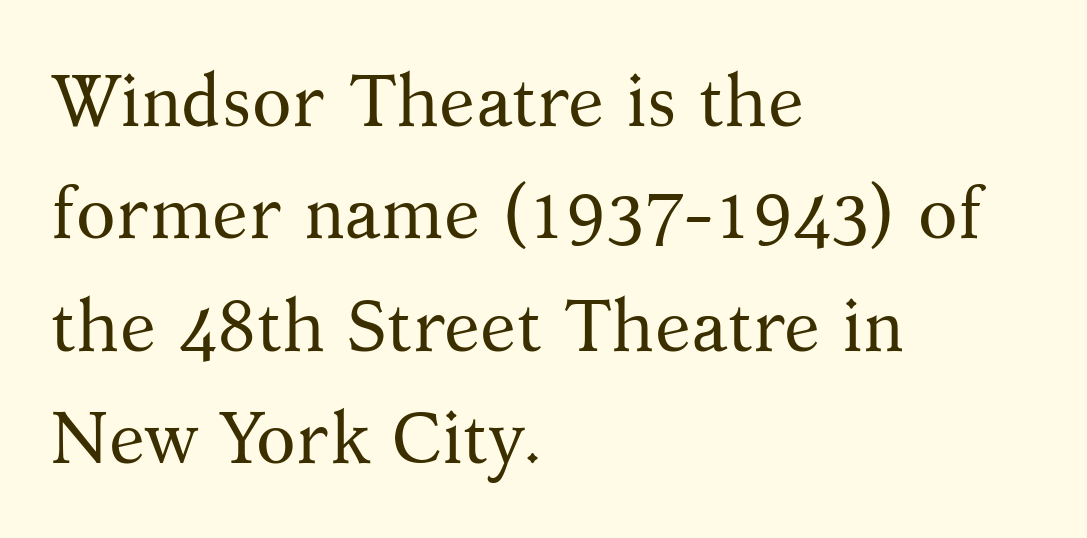
Q: Is the text bold? A: No.
Q: Is the text italic (slanted)? A: No, it is upright.
Q: Is the typeface a serif or a sans-serif typeface? A: Serif.
Q: Is the text underlined? A: No.
Q: How is the paragraph aligned? A: Left-aligned.
Q: Is the spacing between letters normal or unusually wide? A: Normal.
Q: Is the spacing between lines tight, normal or loose? A: Normal.
Q: Width (condensed, normal, or wide)? A: Normal.
Q: Stroke contrast? A: Medium.
Q: x-height? A: Medium.
Q: Monospaced? A: No.
